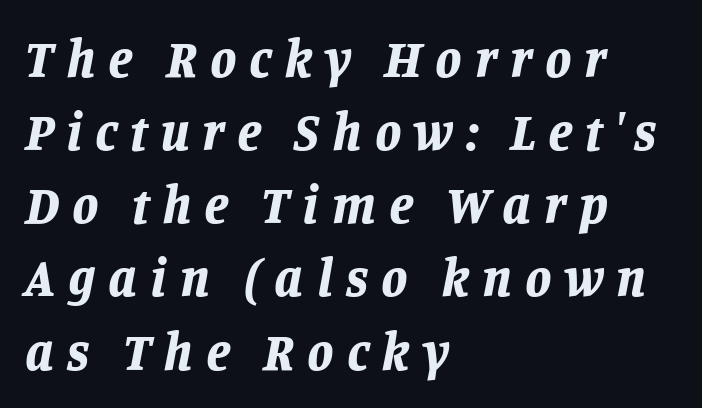
The image shows 53 px bold type, italic (leaning right); set left-aligned, normal line spacing (1.38x), unusually wide letter spacing (+0.24 em), not underlined; low stroke contrast and a large x-height.
